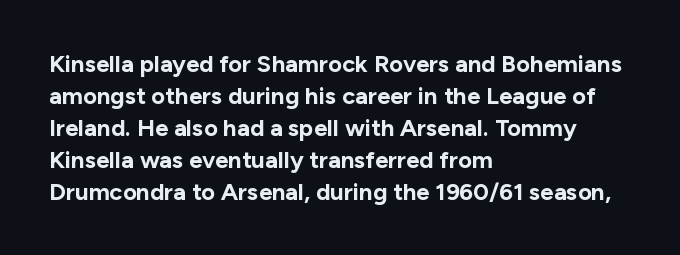
How are the letters spaced? Ordinarily, with no added tracking. Left-aligned paragraph, ragged on the right. The rows are spaced the way most documents space them. The glyphs are unaccompanied by any horizontal stroke below them. Weight check: bold — yes, fully. Ordinary non-slanted type is in use.
